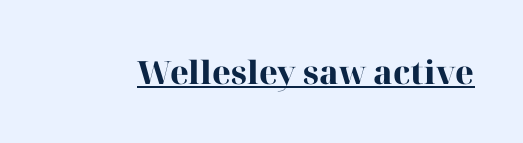
No italicization has been applied; the sample stays upright. No extra tracking has been applied to these lines. Here the designer chose a conventional face with non-uniform glyph widths. The characters look thick and weighty, a clear bold. This is serif lettering, the kind often seen in printed books.
